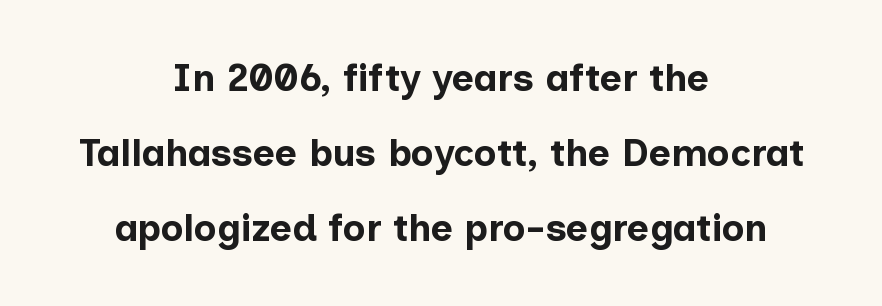
Spacing verdict: proportional, widths tailored to each character. Descenders are the only things crossing below the line. What kind of face is this? One without serifs — a sans. Posture: upright roman.
